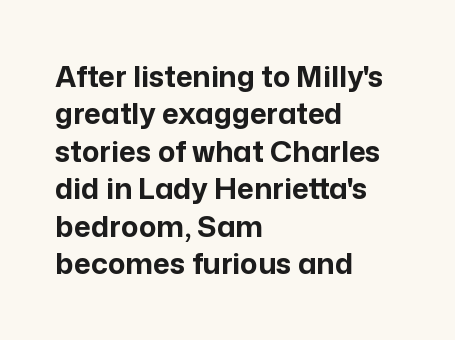
Q: Is the text bold? A: Yes.
Q: Is the text italic (slanted)? A: No, it is upright.
Q: Is the typeface a serif or a sans-serif typeface? A: Sans-serif.
Q: Is the text underlined? A: No.
Q: How is the paragraph aligned? A: Left-aligned.
Q: Is the spacing between letters normal or unusually wide? A: Normal.
Q: Is the spacing between lines tight, normal or loose? A: Normal.
Q: Width (condensed, normal, or wide)? A: Normal.
Q: Stroke contrast? A: Low.
Q: x-height? A: Medium.
Q: Monospaced? A: No.
